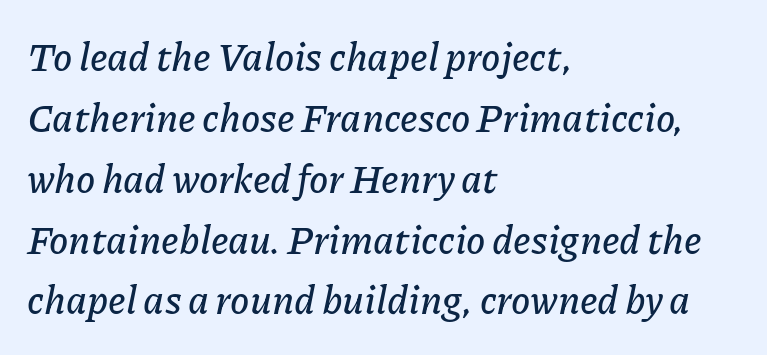
{"italic": "yes", "lean": "right", "slant_degrees": 11, "width": "normal", "stroke_contrast": "low", "x_height": "medium", "monospaced": "no", "underline": "no", "align": "left", "line_spacing": "normal", "line_spacing_ratio": 1.56, "letter_spacing": "normal", "letter_spacing_em": 0.0, "glyph_px": 39}
